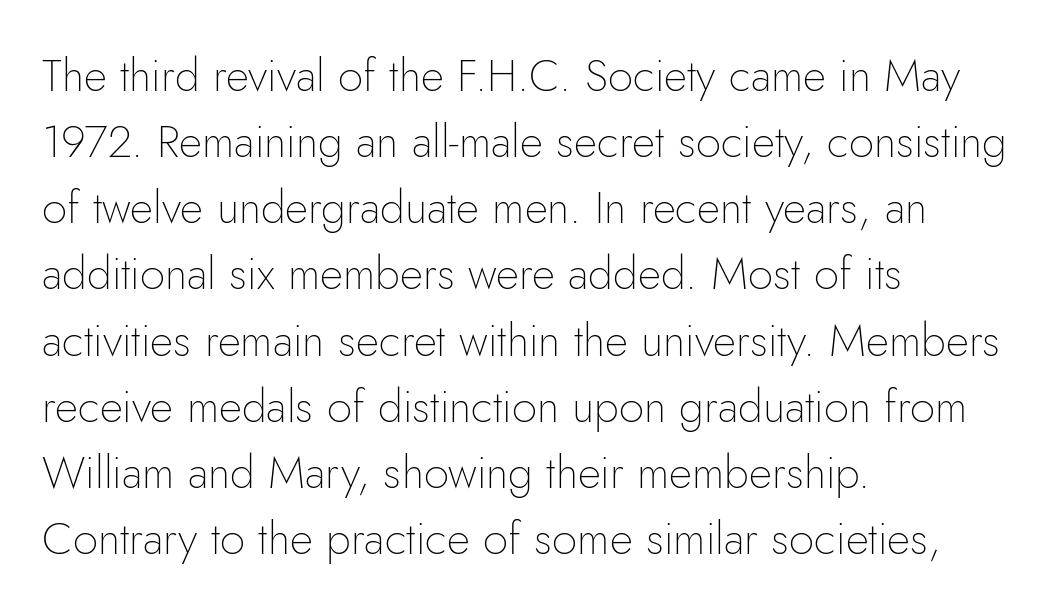
The image shows 45 px thin sans-serif type, upright; set left-aligned, normal line spacing (1.47x), normal letter spacing, not underlined; low stroke contrast and a small x-height.
